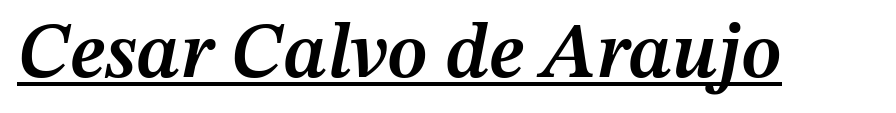
The letters are slanted; this is an italic face. In terms of letterspacing, this is plain default setting. Compared with an ordinary text face, these strokes are moderately heavier — a semibold. Every word sits above its own underline. This sample has the flowing, uneven cadence of proportional lettering.
